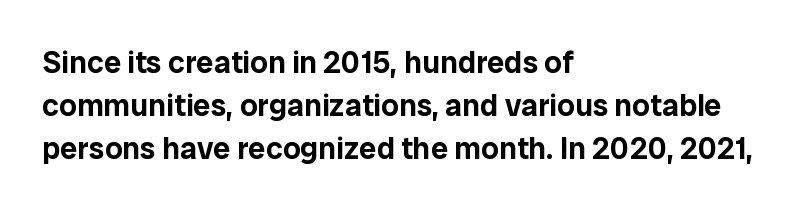
The image shows 31 px sans-serif type, upright; set left-aligned, normal line spacing (1.39x), normal letter spacing, not underlined; low stroke contrast and a medium x-height.
